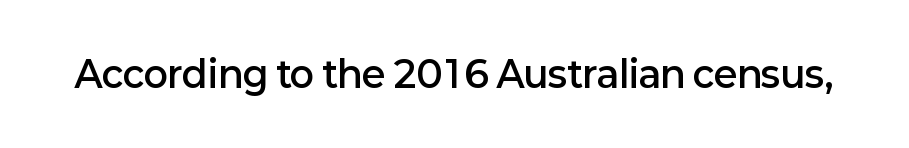
The image shows 36 px semibold sans-serif type, upright; set normal letter spacing, not underlined; low stroke contrast and a medium x-height.
